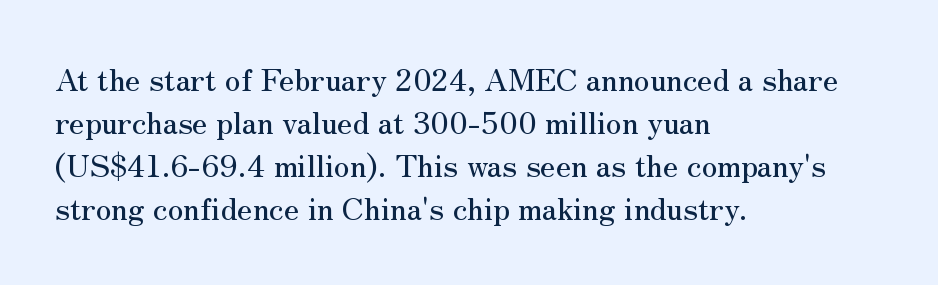
Each letter keeps its own natural width here, so spacing adapts to shape. Words float on clear page, feet unadorned. Honestly, the row spacing looks completely unremarkable. Typographically, this falls in the serif category.
